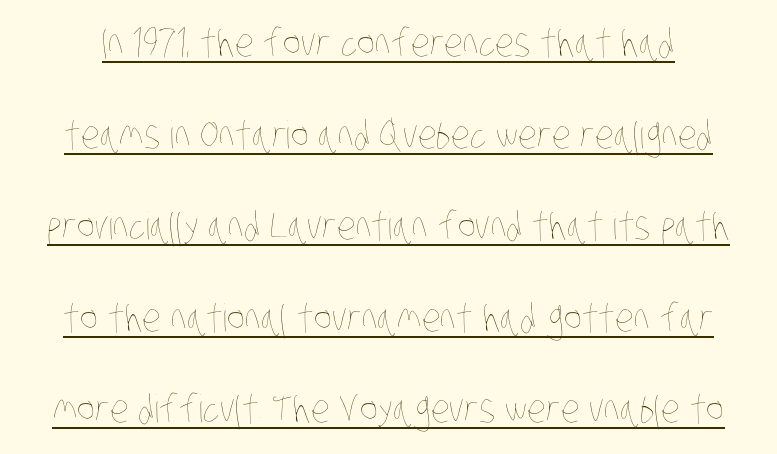
The face looks like a standard text weight, possibly lighter. Varying glyph widths throughout — classic text-font behaviour. Students, observe: this is what heavily led, spacious text looks like. Inter-character spacing is left at the font's built-in metrics. The passage shown is underscored from start to finish.
